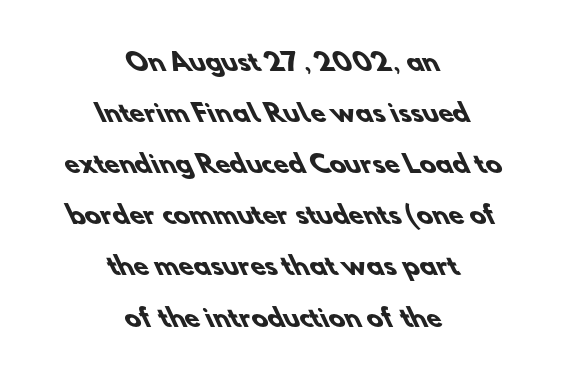
This sample uses plain, unmodified letter spacing. Does the weight exceed regular? Yes, all the way to bold. The lines are spread far apart with generous leading. Descender tails drop into unmarked territory.
